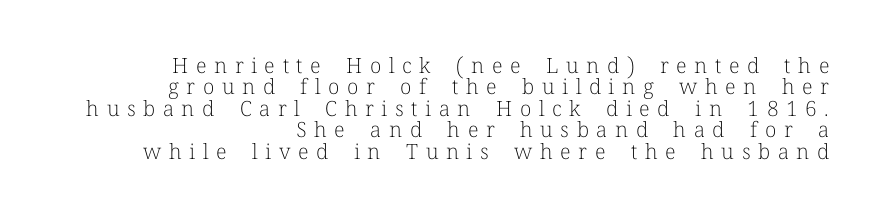
The font sits on the lighter half of the weight spectrum, regular included. The lettering stays uniformly vertical, giving the passage a roman look. The line-height multiplier appears low, near solid setting. Descenders are the only things crossing below the line.
